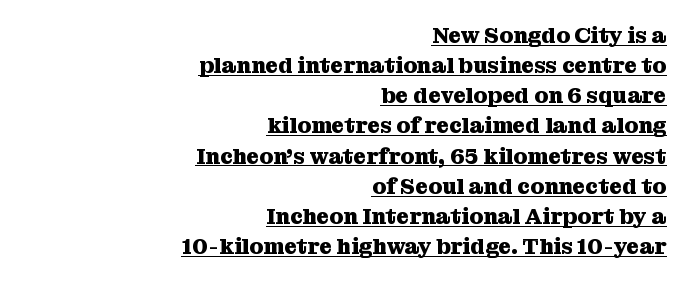
The image shows 22 px bold type, upright; set right-aligned, normal line spacing (1.37x), normal letter spacing, underlined.
